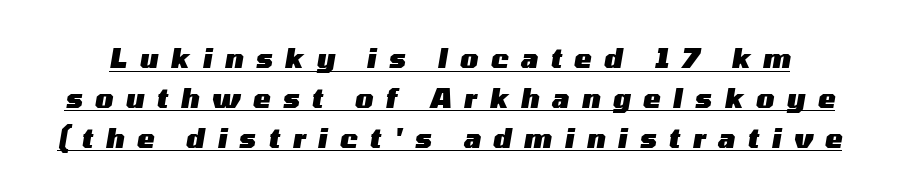
The image shows 26 px bold type, italic (leaning right); set normal line spacing (1.53x), unusually wide letter spacing (+0.49 em), underlined.
